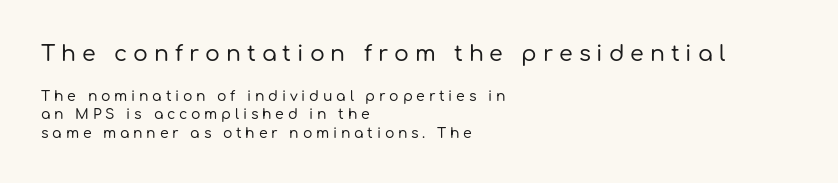
Q: Is the text italic (slanted)? A: No, it is upright.
Q: Is the text underlined? A: No.
Q: How is the paragraph aligned? A: Left-aligned.
Q: Is the spacing between letters normal or unusually wide? A: Unusually wide.
Q: Is the spacing between lines tight, normal or loose? A: Normal.
Q: Which block of text is set in a larger size, the first (top) or the second (bottom)? A: The first (top) one.
